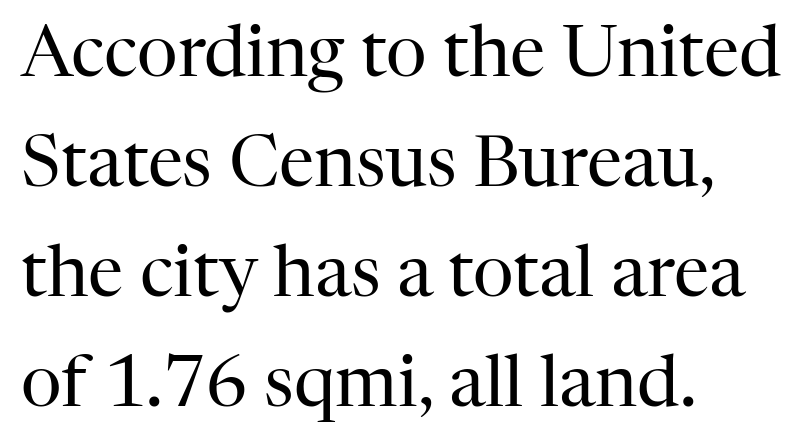
{"serif": "yes", "italic": "no", "bold": "no", "weight": "regular", "width": "normal", "stroke_contrast": "high", "x_height": "medium", "monospaced": "no", "underline": "no", "align": "left", "line_spacing": "normal", "line_spacing_ratio": 1.55, "letter_spacing": "normal", "letter_spacing_em": 0.0, "glyph_px": 71}
